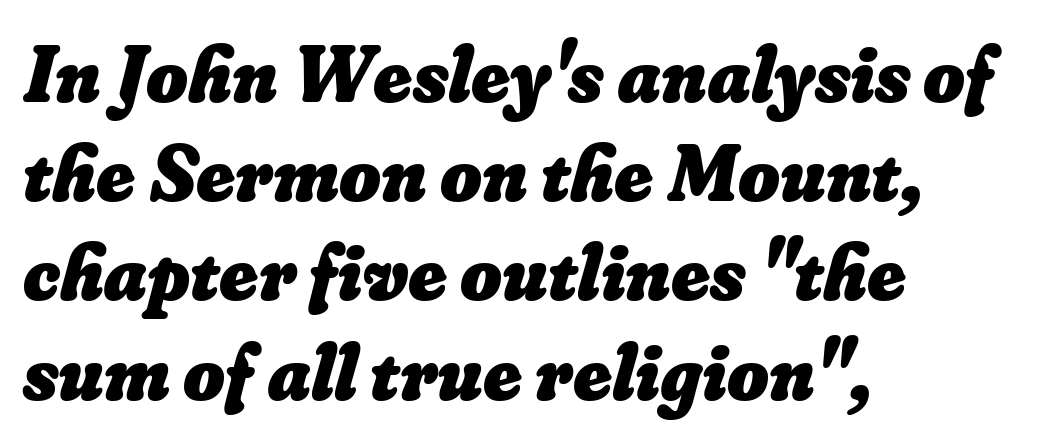
Q: Is the text bold? A: Yes.
Q: Is the text underlined? A: No.
Q: How is the paragraph aligned? A: Left-aligned.
Q: Is the spacing between letters normal or unusually wide? A: Normal.
Q: Width (condensed, normal, or wide)? A: Normal.
Q: Stroke contrast? A: Low.
Q: x-height? A: Small.
Q: Monospaced? A: No.
